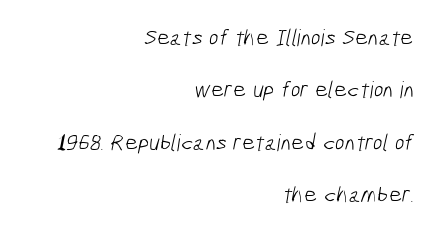
The image shows 23 px text type; set right-aligned, loose line spacing (2.28x), normal letter spacing, not underlined.
